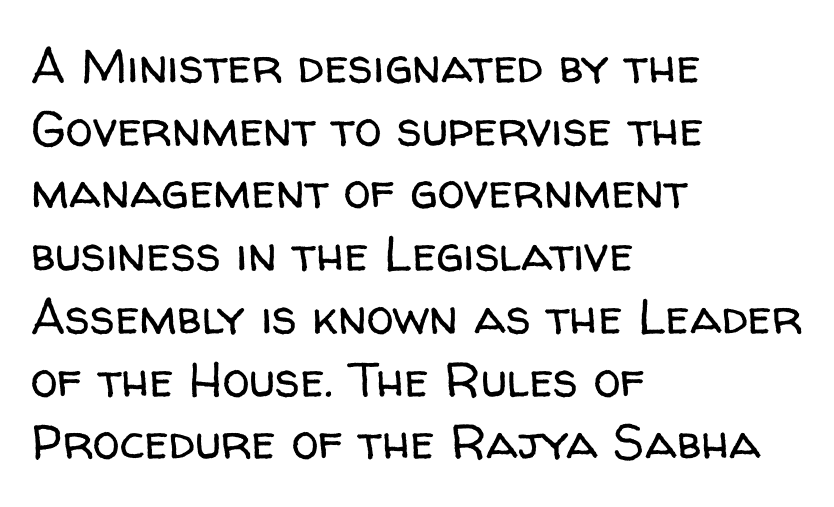
Q: Is the text bold? A: No.
Q: Is the text italic (slanted)? A: No, it is upright.
Q: Is the typeface a serif or a sans-serif typeface? A: Sans-serif.
Q: Is the text underlined? A: No.
Q: How is the paragraph aligned? A: Left-aligned.
Q: Is the spacing between letters normal or unusually wide? A: Normal.
Q: Is the spacing between lines tight, normal or loose? A: Normal.
Q: Width (condensed, normal, or wide)? A: Normal.
Q: Stroke contrast? A: Low.
Q: x-height? A: Medium.
Q: Monospaced? A: No.
